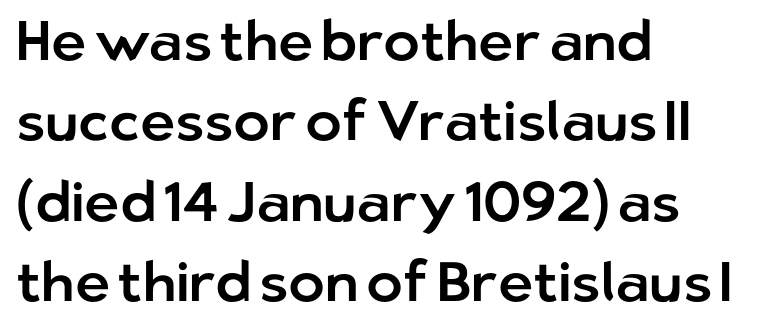
Q: Is the text italic (slanted)? A: No, it is upright.
Q: Is the typeface a serif or a sans-serif typeface? A: Sans-serif.
Q: Is the text underlined? A: No.
Q: How is the paragraph aligned? A: Left-aligned.
Q: Is the spacing between letters normal or unusually wide? A: Normal.
Q: Is the spacing between lines tight, normal or loose? A: Normal.
Q: Width (condensed, normal, or wide)? A: Normal.
Q: Stroke contrast? A: Low.
Q: x-height? A: Medium.
Q: Monospaced? A: No.
